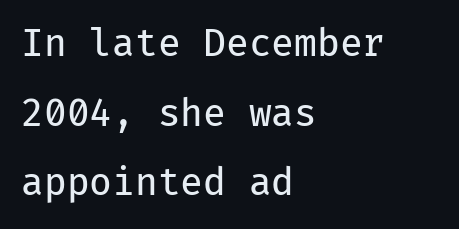
{"serif": "no", "italic": "no", "bold": "no", "weight": "regular", "width": "normal", "stroke_contrast": "low", "x_height": "medium", "monospaced": "yes", "underline": "no", "align": "left", "line_spacing_ratio": 1.88, "letter_spacing": "normal", "letter_spacing_em": 0.0, "glyph_px": 37}
